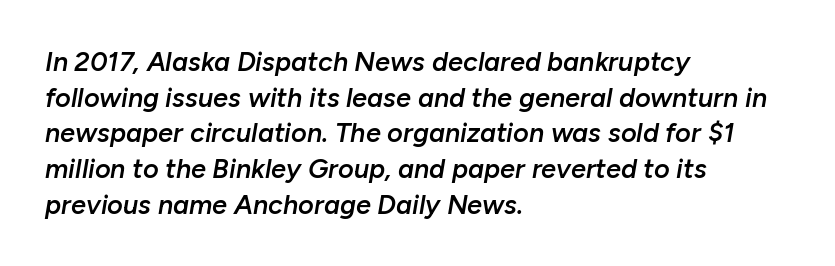
The image shows 27 px text type, italic (leaning right); set left-aligned, normal line spacing (1.32x), normal letter spacing, not underlined.
